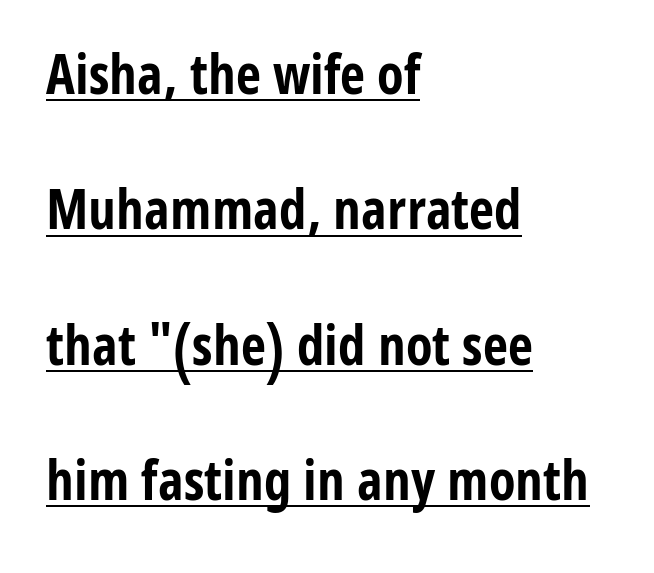
Proportional: the letters do not fall into vertical columns. Nobody touched the tracking dial on this one. Glance below the letters and you will spot a drawn line. The letters are bold, with thick, heavy strokes.
